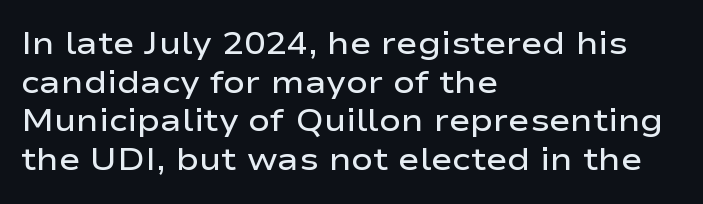
The image shows 32 px semibold, wide sans-serif type, upright; set left-aligned, line spacing 1.21x, normal letter spacing, not underlined; low stroke contrast and a medium x-height.
